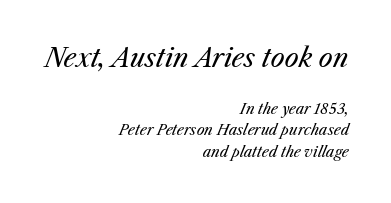
{"italic": "yes", "lean": "right", "slant_degrees": 25, "bold": "no", "underline": "no", "align": "right", "line_spacing": "normal", "line_spacing_ratio": 1.52, "letter_spacing": "normal", "letter_spacing_em": 0.0, "larger_block": "first", "size_ratio": 1.79, "glyph_px": 25}
